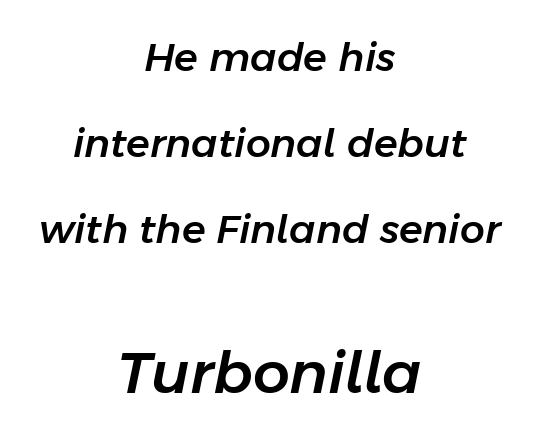
The image shows 58 px text type, italic (leaning right); set centered, loose line spacing (2.2x), normal letter spacing, not underlined; the second (bottom) block is 1.49x larger; low stroke contrast and a medium x-height.
